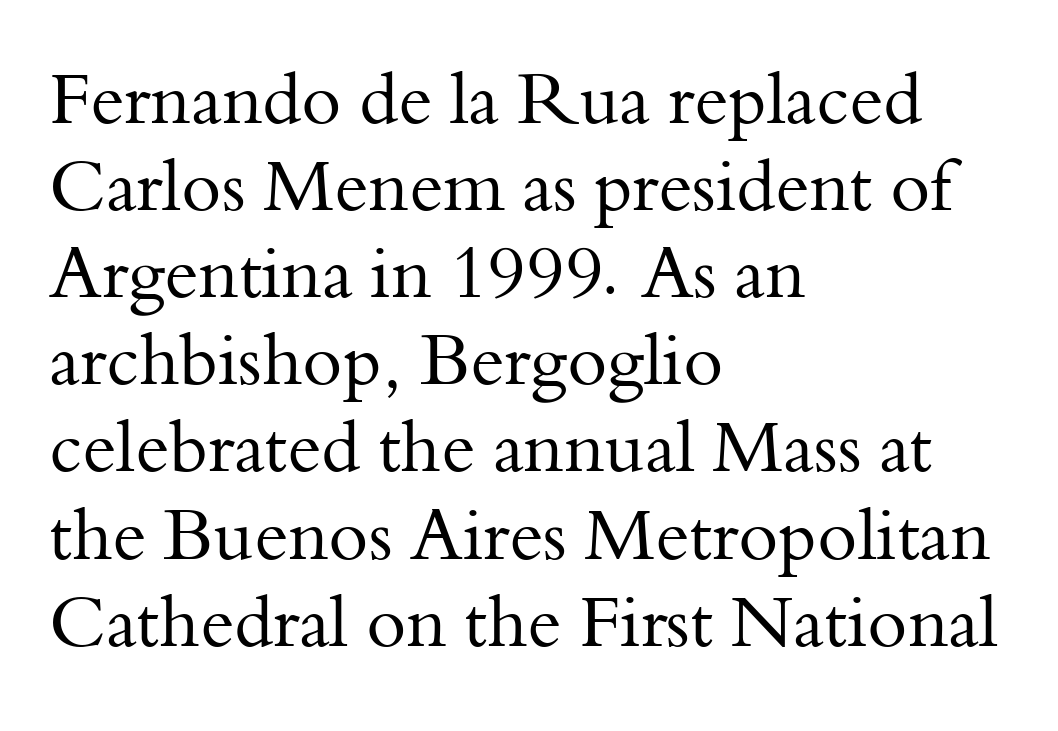
Each line starts at the same left margin while the right side varies. The passage shown has conventional tracking throughout. This reads as an unemphasized weight, regular at the heaviest. These lines were composed using upright roman letters. Examine the stroke ends and you'll spot serifs.
